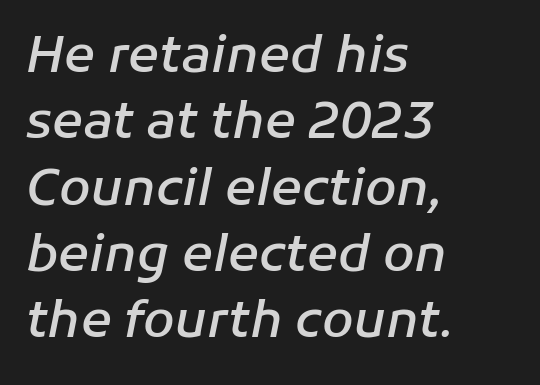
The image shows 51 px semibold type, italic (leaning right); set left-aligned, normal line spacing (1.3x), normal letter spacing, not underlined; low stroke contrast and a medium x-height.
